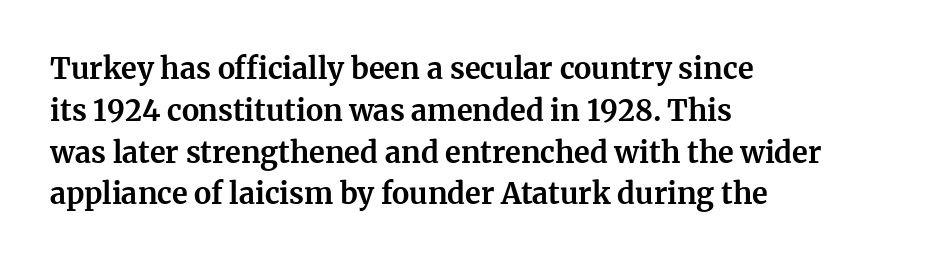
{"serif": "yes", "italic": "no", "bold": "yes", "weight": "bold", "width": "normal", "stroke_contrast": "medium", "x_height": "medium", "monospaced": "no", "underline": "no", "align": "left", "line_spacing": "normal", "line_spacing_ratio": 1.44, "letter_spacing": "normal", "letter_spacing_em": 0.0, "glyph_px": 29}
